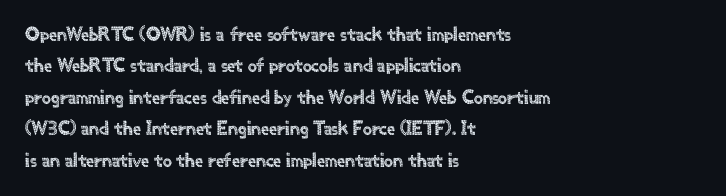
Compared with a centered layout, this one pins lines to the left instead. The space beneath each line is pristine and unruled. The passage shown stacks its lines at a standard gap. Do the letters lean? They stand straight. Spacing between characters is what you'd get straight out of the box.
